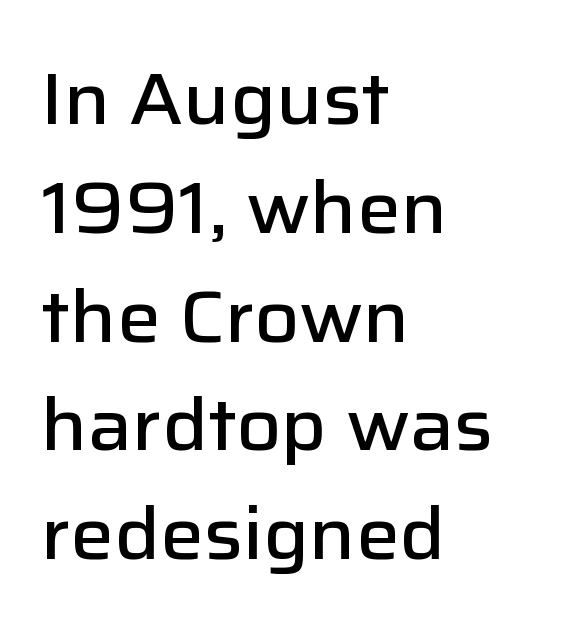
The image shows 73 px semibold sans-serif type, upright; set left-aligned, normal line spacing (1.49x), normal letter spacing, not underlined; low stroke contrast and a medium x-height.
